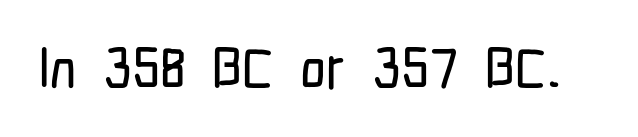
{"serif": "no", "italic": "no", "width": "condensed", "stroke_contrast": "low", "x_height": "medium", "monospaced": "no", "underline": "no", "letter_spacing": "normal", "letter_spacing_em": 0.0, "glyph_px": 58}
